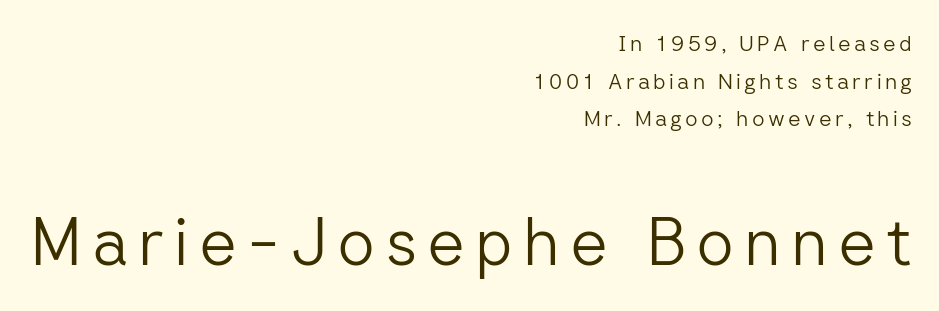
Which of the two is more prominent by size? The second, at the bottom. The typesetter chose a ragged-left arrangement here. Rule under the text: the space is simply empty. Do the letters lean? They stand straight.
